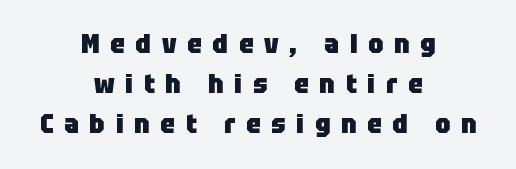
The foot of each line stays bare and open. Regarding leading, the lines here are spaced in the standard way. On the weight axis this lands at bold, roughly 700. A student would call this center alignment; a typographer would say set centered. Compared with typical body copy, the letter spacing here is much looser. Is there any slant? The stems are plumb.
